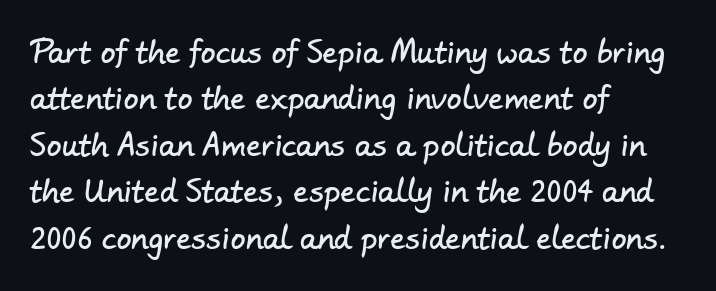
Q: Is the typeface a serif or a sans-serif typeface? A: Sans-serif.
Q: Is the text underlined? A: No.
Q: How is the paragraph aligned? A: Left-aligned.
Q: Is the spacing between letters normal or unusually wide? A: Normal.
Q: Is the spacing between lines tight, normal or loose? A: Normal.
Q: Width (condensed, normal, or wide)? A: Normal.
Q: Stroke contrast? A: Low.
Q: x-height? A: Small.
Q: Monospaced? A: No.
